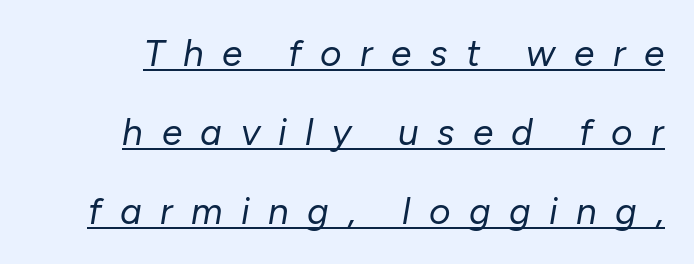
The typeface has the unassuming heft of standard copy or less. There's an unmistakable incline to the writing here. Regarding leading, the lines here are spaced well apart. This sample uses expanded letter spacing, leaving extra air between glyphs.
